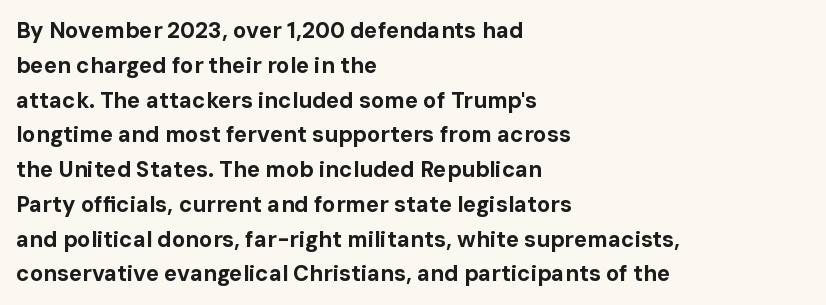
The image shows 22 px bold type, upright; set left-aligned, normal line spacing (1.58x), normal letter spacing, not underlined.
